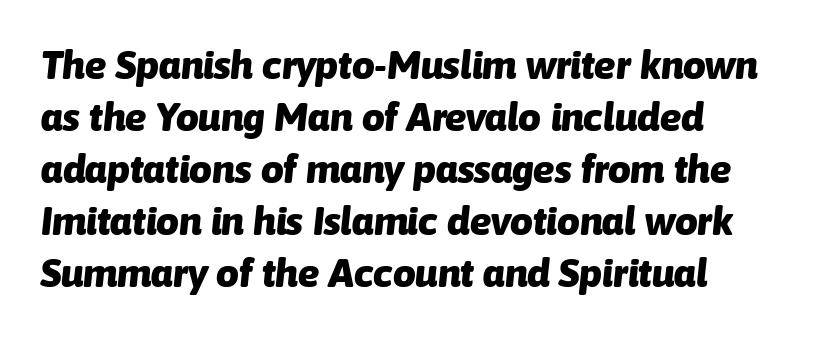
The image shows 40 px heavy type, italic (leaning right); set left-aligned, normal line spacing (1.3x), normal letter spacing, not underlined; low stroke contrast and a medium x-height.
